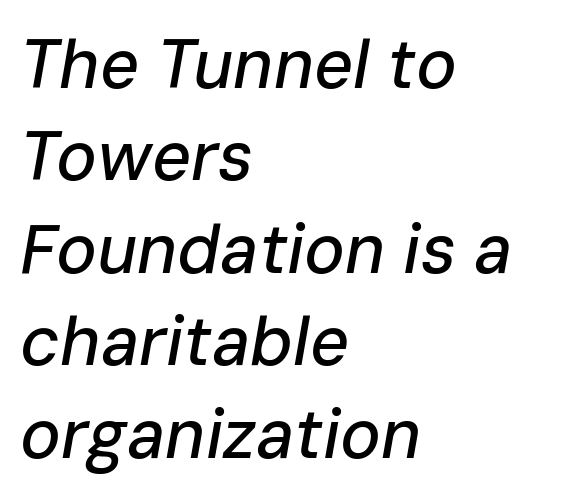
Q: Is the text italic (slanted)? A: Yes, it leans right by about 10 degrees.
Q: Is the text underlined? A: No.
Q: How is the paragraph aligned? A: Left-aligned.
Q: Is the spacing between letters normal or unusually wide? A: Normal.
Q: Is the spacing between lines tight, normal or loose? A: Normal.
Q: Width (condensed, normal, or wide)? A: Normal.
Q: Stroke contrast? A: Low.
Q: x-height? A: Medium.
Q: Monospaced? A: No.
